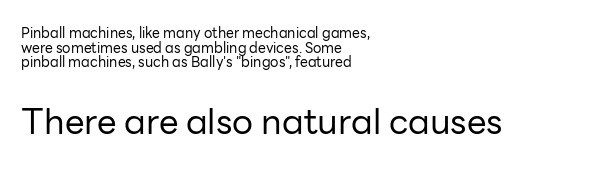
{"serif": "no", "italic": "no", "bold": "no", "weight": "regular", "width": "normal", "stroke_contrast": "low", "x_height": "medium", "monospaced": "no", "underline": "no", "align": "left", "line_spacing": "tight", "line_spacing_ratio": 1.05, "letter_spacing": "normal", "letter_spacing_em": 0.0, "larger_block": "second", "size_ratio": 2.5, "glyph_px": 35}
